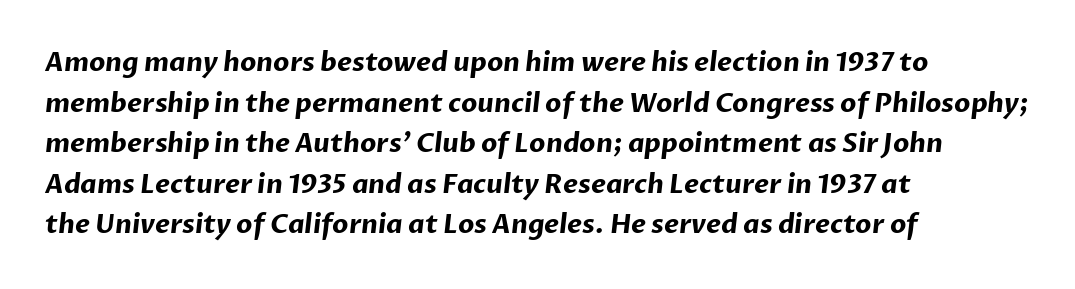
{"bold": "yes", "underline": "no", "align": "left", "line_spacing": "normal", "line_spacing_ratio": 1.56, "letter_spacing": "normal", "letter_spacing_em": 0.0, "glyph_px": 26}
